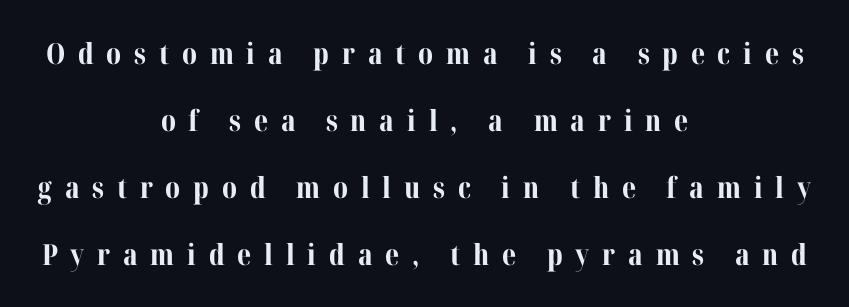
{"serif": "yes", "italic": "no", "bold": "yes", "weight": "bold", "width": "normal", "stroke_contrast": "medium", "x_height": "medium", "monospaced": "no", "underline": "no", "align": "center", "line_spacing": "loose", "line_spacing_ratio": 2.31, "letter_spacing": "wide", "letter_spacing_em": 0.44, "glyph_px": 29}
